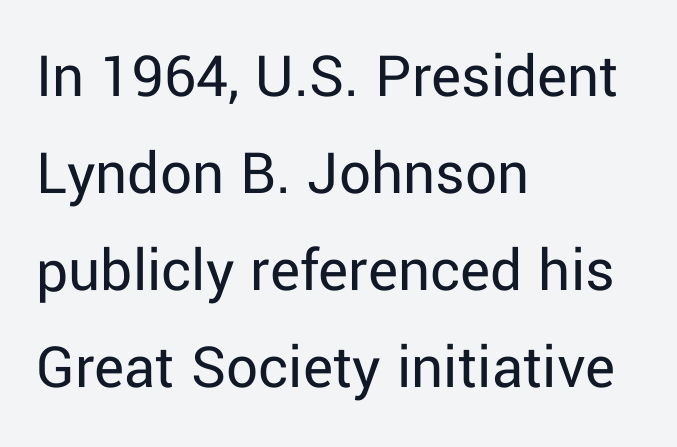
{"serif": "no", "italic": "no", "bold": "no", "weight": "regular", "width": "normal", "stroke_contrast": "low", "x_height": "medium", "monospaced": "no", "underline": "no", "align": "left", "line_spacing": "normal", "line_spacing_ratio": 1.54, "letter_spacing": "normal", "letter_spacing_em": 0.0, "glyph_px": 63}
